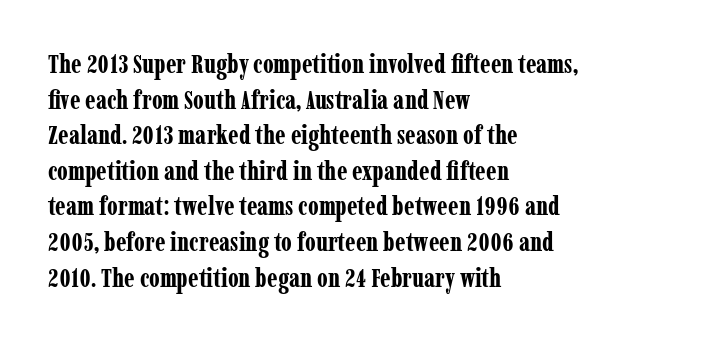
Descenders are the only things crossing below the line. Weight: bold. The tracking reads as untouched default to a designer's eye. A typesetter would mark this as roman, not italic.
